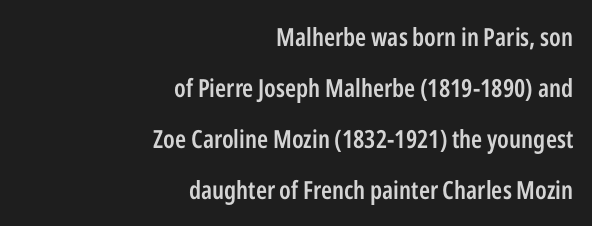
{"italic": "no", "bold": "semi", "underline": "no", "align": "right", "line_spacing": "loose", "line_spacing_ratio": 2.04, "letter_spacing": "normal", "letter_spacing_em": 0.0, "glyph_px": 25}
